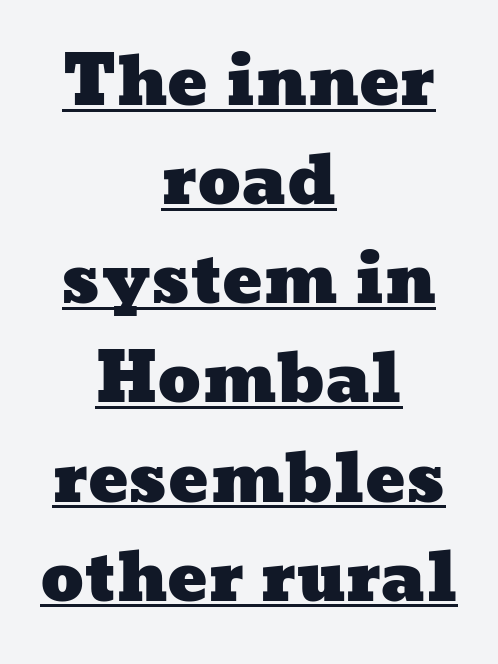
Line starts and ends both wander, symmetrically. The passage shown is underscored from start to finish. In terms of letterspacing, this is plain default setting. The block of text has a typical density, with ordinary space between rows.
